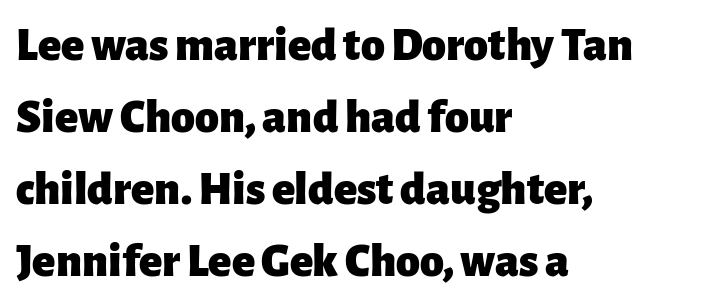
The image shows 48 px heavy sans-serif type, upright; set left-aligned, normal line spacing (1.5x), normal letter spacing, not underlined; low stroke contrast and a medium x-height.
